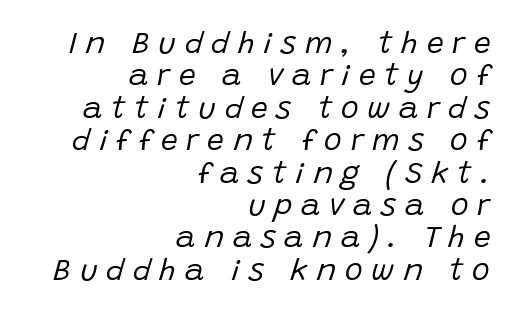
The image shows 30 px regular-weight type, italic (leaning right); set right-aligned, tight line spacing (1.08x), unusually wide letter spacing (+0.29 em), not underlined; low stroke contrast and a large x-height.
